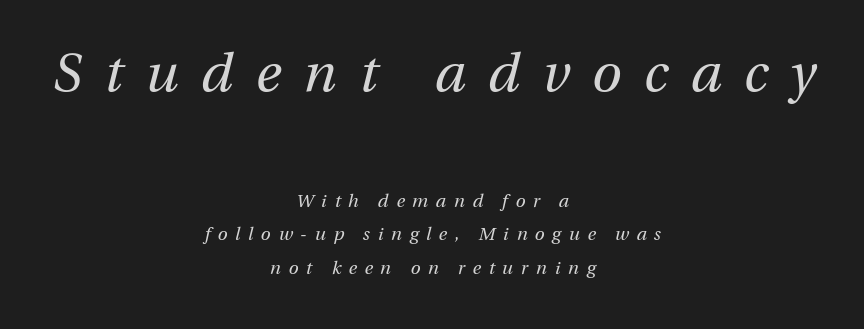
Q: Is the text bold? A: No.
Q: Is the text italic (slanted)? A: Yes, it leans right by about 13 degrees.
Q: Is the text underlined? A: No.
Q: How is the paragraph aligned? A: Centered.
Q: Is the spacing between letters normal or unusually wide? A: Unusually wide.
Q: Which block of text is set in a larger size, the first (top) or the second (bottom)? A: The first (top) one.
Q: Width (condensed, normal, or wide)? A: Normal.
Q: Stroke contrast? A: Medium.
Q: x-height? A: Medium.
Q: Monospaced? A: No.
